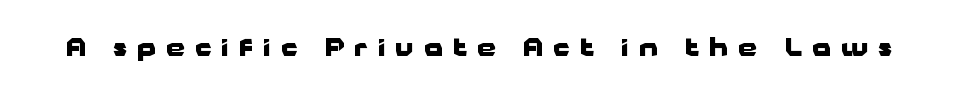
Q: Is the text bold? A: Yes.
Q: Is the text italic (slanted)? A: No, it is upright.
Q: Is the text underlined? A: No.
Q: Is the spacing between letters normal or unusually wide? A: Unusually wide.
